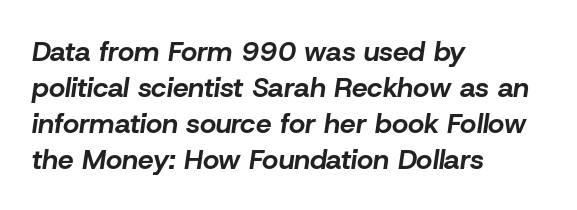
The leading is moderate, giving the passage an even texture. Plain, unruled lines of type. This sample is left-justified, so line endings fall wherever the words run out. Does extra space separate the letters? No, they use regular spacing. Each letter keeps its own natural width here, so spacing adapts to shape. What weight is shown? A full bold with thick strokes.
